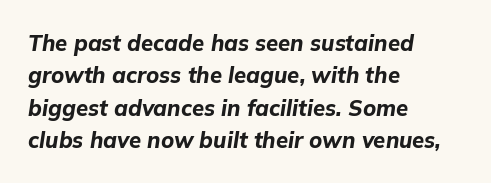
{"italic": "yes", "lean": "right", "slant_degrees": 9, "bold": "yes", "underline": "no", "align": "left", "line_spacing": "normal", "line_spacing_ratio": 1.47, "letter_spacing": "normal", "letter_spacing_em": 0.0, "glyph_px": 22}
